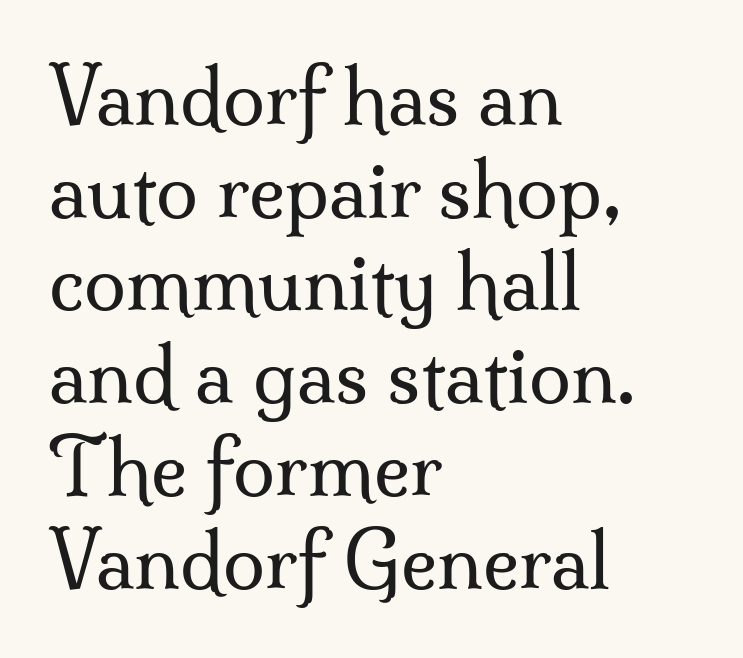
{"serif": "yes", "italic": "no", "bold": "no", "weight": "regular", "width": "normal", "stroke_contrast": "medium", "x_height": "small", "monospaced": "no", "underline": "no", "align": "left", "line_spacing_ratio": 1.22, "letter_spacing": "normal", "letter_spacing_em": 0.0, "glyph_px": 76}
